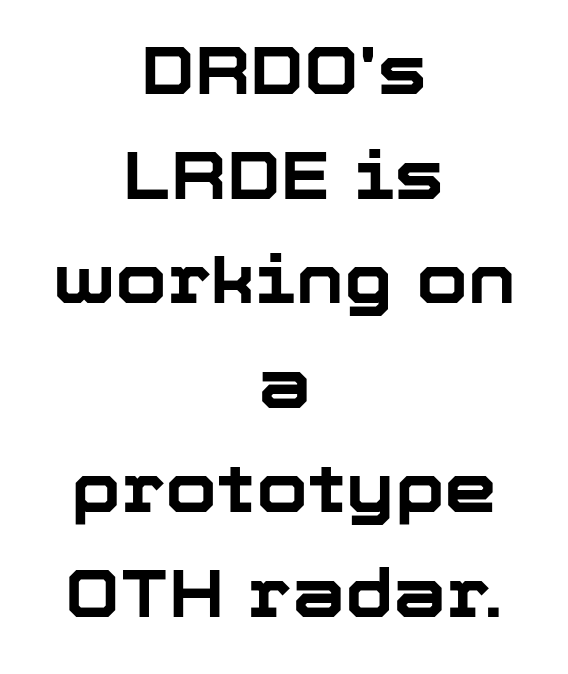
Italic? Not at all — the glyphs are vertical. The rendering uses natural spacing where letterforms have individual widths. Honestly, the row spacing looks completely unremarkable. Heft: maximum for text — a bold.
